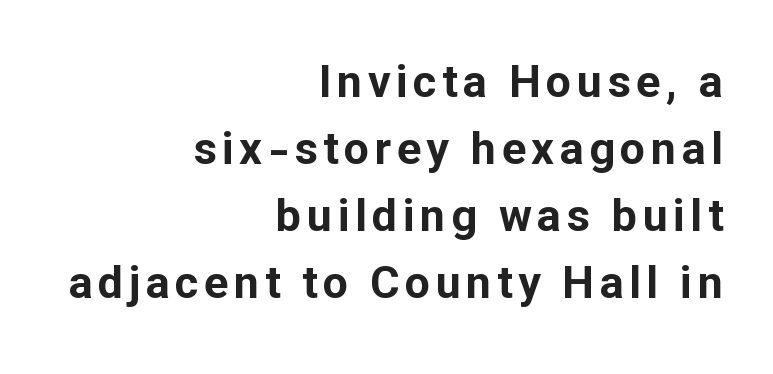
Q: Is the text bold? A: Yes.
Q: Is the text italic (slanted)? A: No, it is upright.
Q: Is the typeface a serif or a sans-serif typeface? A: Sans-serif.
Q: Is the text underlined? A: No.
Q: How is the paragraph aligned? A: Right-aligned.
Q: Is the spacing between lines tight, normal or loose? A: Normal.
Q: Width (condensed, normal, or wide)? A: Normal.
Q: Stroke contrast? A: Low.
Q: x-height? A: Medium.
Q: Monospaced? A: No.
